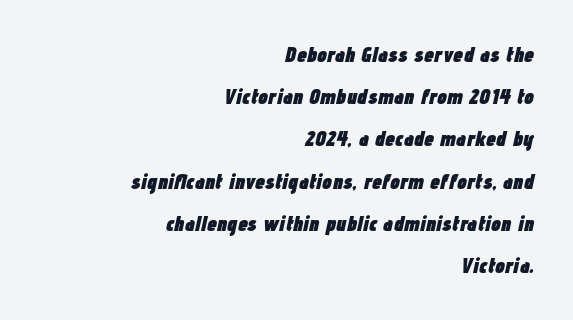
On the weight axis this lands at bold, roughly 700. Looking at the ascenders, they clearly lean. A typesetter would call this zero additional tracking. Does the copy run flush right? Yes — the right margin is perfectly even. Widely set lines give the paragraph a tall, airy silhouette. A clean baseline with only descenders dipping below it.
